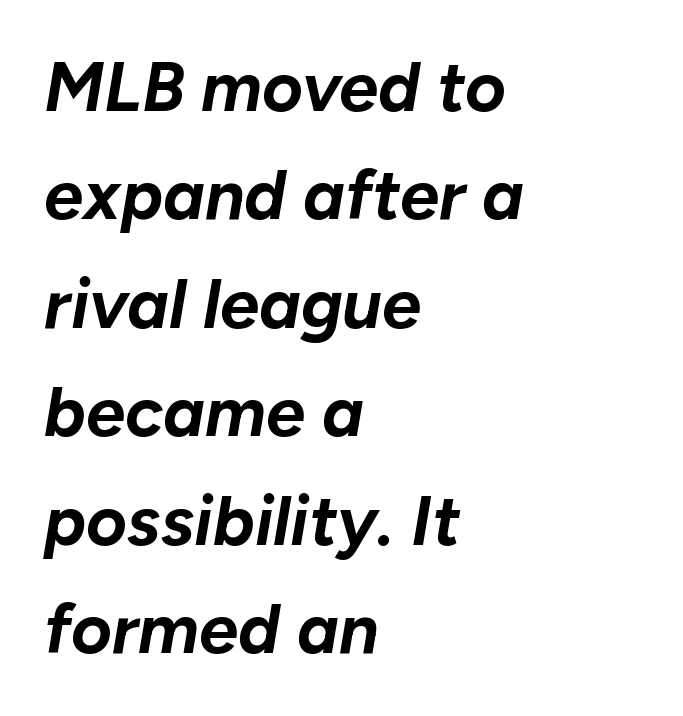
{"italic": "yes", "lean": "right", "slant_degrees": 10, "bold": "yes", "weight": "bold", "width": "normal", "stroke_contrast": "low", "x_height": "medium", "monospaced": "no", "underline": "no", "align": "left", "line_spacing": "normal", "line_spacing_ratio": 1.55, "letter_spacing": "normal", "letter_spacing_em": 0.0, "glyph_px": 70}
